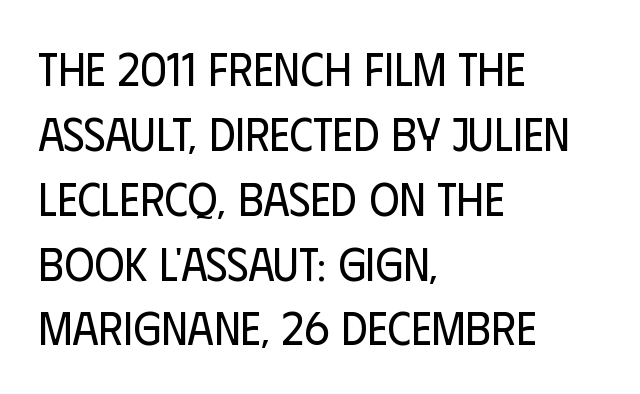
{"serif": "no", "italic": "no", "bold": "no", "weight": "regular", "width": "condensed", "stroke_contrast": "low", "x_height": "large", "monospaced": "no", "underline": "no", "align": "left", "line_spacing": "normal", "line_spacing_ratio": 1.41, "letter_spacing": "normal", "letter_spacing_em": 0.0, "glyph_px": 46}
